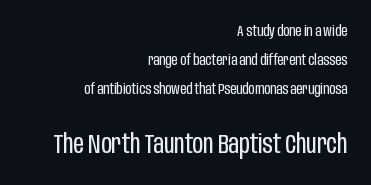
Q: Is the text bold? A: No.
Q: Is the text italic (slanted)? A: No, it is upright.
Q: Is the text underlined? A: No.
Q: How is the paragraph aligned? A: Right-aligned.
Q: Is the spacing between letters normal or unusually wide? A: Normal.
Q: Is the spacing between lines tight, normal or loose? A: Loose.
Q: Which block of text is set in a larger size, the first (top) or the second (bottom)? A: The second (bottom) one.
